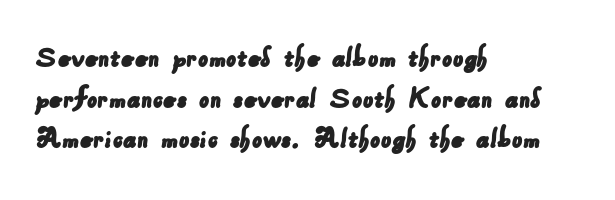
Anything drawn beneath the words? Only blank space. Does the copy run flush right? No — it runs flush left. Is this a fixed-width face? No — the glyphs have proportional, varying widths. Notice how descenders clear the ascenders below comfortably — that's standard leading.
